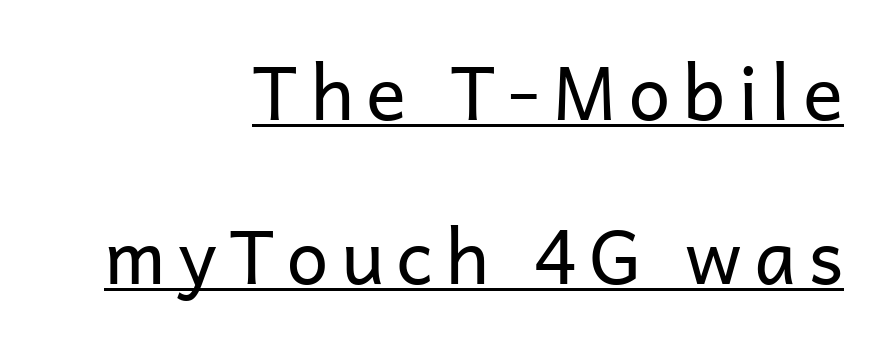
{"serif": "no", "italic": "no", "bold": "no", "weight": "regular", "width": "normal", "stroke_contrast": "low", "x_height": "medium", "monospaced": "no", "underline": "yes", "align": "right", "line_spacing": "loose", "line_spacing_ratio": 2.19, "glyph_px": 75}
